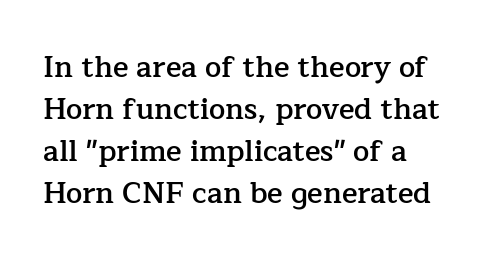
{"serif": "yes", "italic": "no", "bold": "semi", "weight": "semibold", "width": "normal", "stroke_contrast": "low", "x_height": "medium", "monospaced": "no", "underline": "no", "align": "left", "line_spacing": "normal", "line_spacing_ratio": 1.45, "letter_spacing": "normal", "letter_spacing_em": 0.0, "glyph_px": 29}
